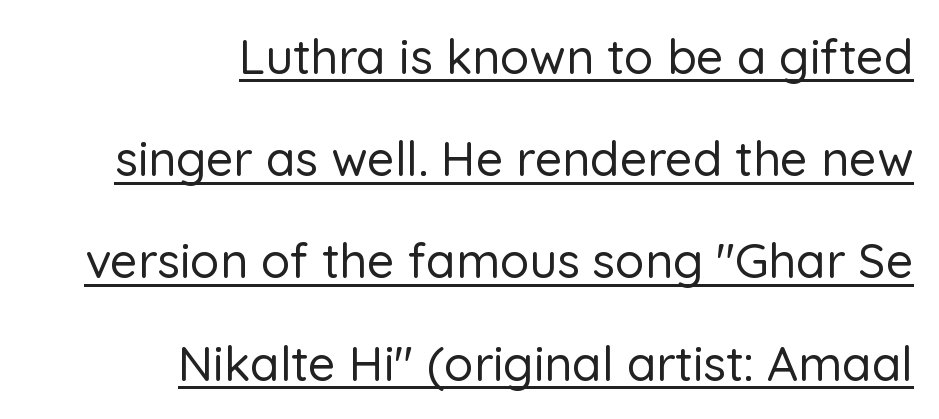
Q: Is the text italic (slanted)? A: No, it is upright.
Q: Is the typeface a serif or a sans-serif typeface? A: Sans-serif.
Q: Is the text underlined? A: Yes.
Q: How is the paragraph aligned? A: Right-aligned.
Q: Is the spacing between letters normal or unusually wide? A: Normal.
Q: Is the spacing between lines tight, normal or loose? A: Loose.
Q: Width (condensed, normal, or wide)? A: Normal.
Q: Stroke contrast? A: Low.
Q: x-height? A: Medium.
Q: Monospaced? A: No.
